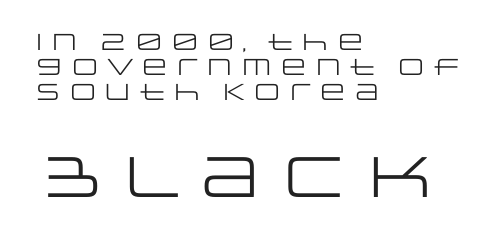
The image shows 57 px regular-weight, wide sans-serif type, upright; set left-aligned, tight line spacing (1.08x), normal letter spacing, not underlined; the second (bottom) block is 2.48x larger; low stroke contrast and a large x-height.
